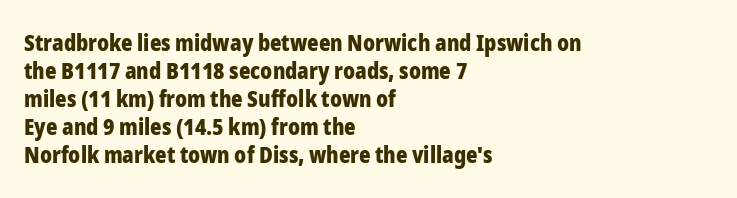
The axis of the letterforms is exactly vertical. Leftover space on each line is placed entirely after the last word. Each row of text sits above clean, open space. Students, note that the glyphs here touch the page at normal intervals.
